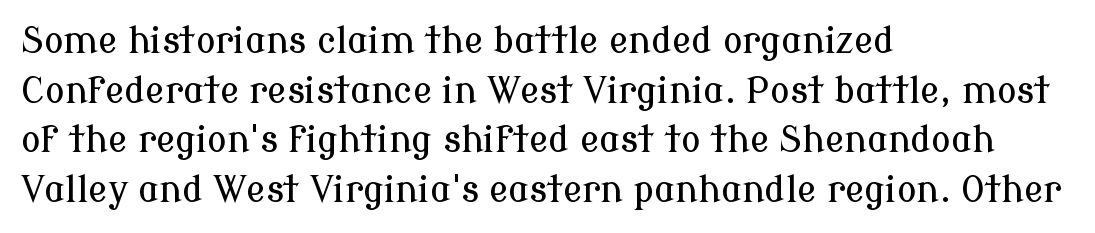
Q: Is the text italic (slanted)? A: No, it is upright.
Q: Is the typeface a serif or a sans-serif typeface? A: Serif.
Q: Is the text underlined? A: No.
Q: How is the paragraph aligned? A: Left-aligned.
Q: Is the spacing between letters normal or unusually wide? A: Normal.
Q: Is the spacing between lines tight, normal or loose? A: Normal.
Q: Width (condensed, normal, or wide)? A: Normal.
Q: Stroke contrast? A: Low.
Q: x-height? A: Medium.
Q: Monospaced? A: No.
